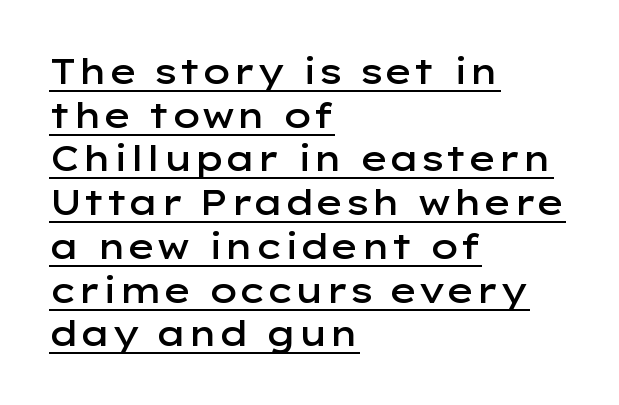
Q: Is the text bold? A: Semi-bold.
Q: Is the text italic (slanted)? A: No, it is upright.
Q: Is the typeface a serif or a sans-serif typeface? A: Sans-serif.
Q: Is the text underlined? A: Yes.
Q: How is the paragraph aligned? A: Left-aligned.
Q: Is the spacing between letters normal or unusually wide? A: Normal.
Q: Is the spacing between lines tight, normal or loose? A: Normal.
Q: Width (condensed, normal, or wide)? A: Wide.
Q: Stroke contrast? A: Low.
Q: x-height? A: Medium.
Q: Monospaced? A: No.
